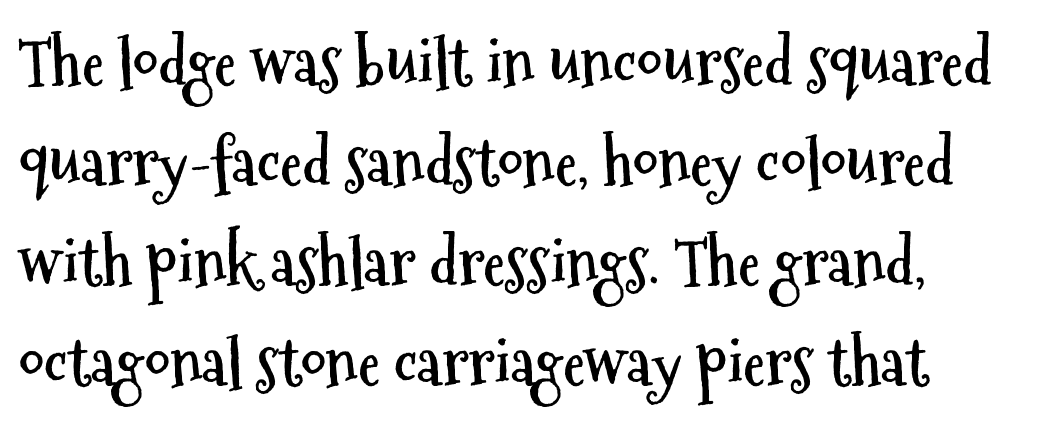
The image shows 64 px semibold, condensed sans-serif type, upright; set normal line spacing (1.56x), normal letter spacing, not underlined; medium stroke contrast and a medium x-height.
